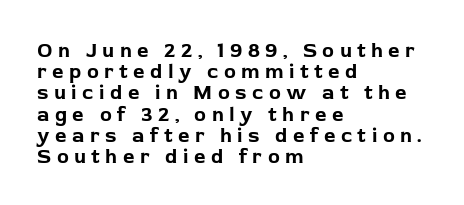
Q: Is the text bold? A: Yes.
Q: Is the text italic (slanted)? A: No, it is upright.
Q: Is the text underlined? A: No.
Q: How is the paragraph aligned? A: Left-aligned.
Q: Is the spacing between letters normal or unusually wide? A: Unusually wide.
Q: Is the spacing between lines tight, normal or loose? A: Tight.
